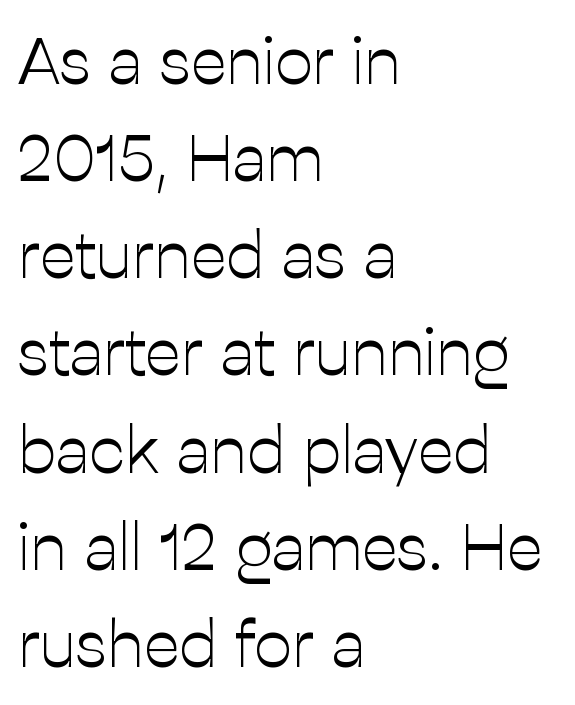
Stroke terminals: plain, sans-serif. The typesetting does not lean heavy: it is not bold. Letters rest on an invisible, unmarked baseline. The type is set solid horizontally, with unmodified tracking. Which margin do the lines hug? The left one — the right edge is uneven.
